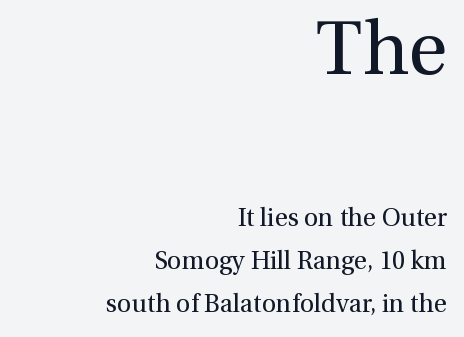
The image shows 75 px regular-weight serif type, upright; set right-aligned, line spacing 1.73x, normal letter spacing, not underlined; the first (top) block is 3.0x larger; medium stroke contrast and a medium x-height.
